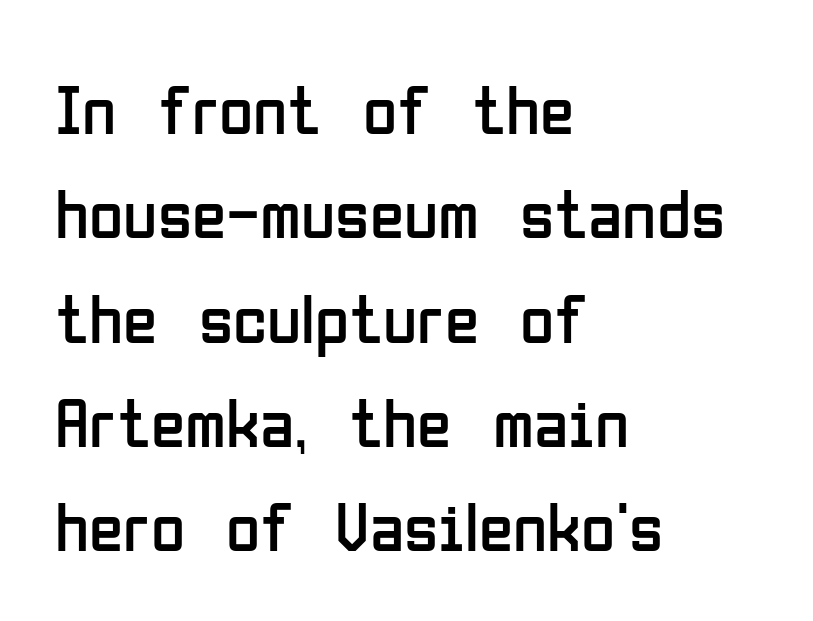
{"serif": "no", "italic": "no", "bold": "no", "weight": "regular", "width": "condensed", "stroke_contrast": "low", "x_height": "medium", "monospaced": "no", "underline": "no", "align": "left", "line_spacing": "normal", "line_spacing_ratio": 1.49, "letter_spacing": "normal", "letter_spacing_em": 0.0, "glyph_px": 70}
